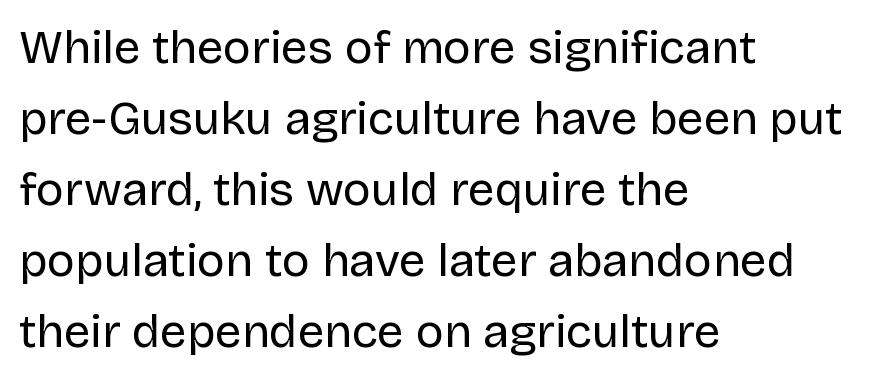
The image shows 47 px regular-weight sans-serif type, upright; set left-aligned, normal line spacing (1.51x), normal letter spacing, not underlined; low stroke contrast and a large x-height.
